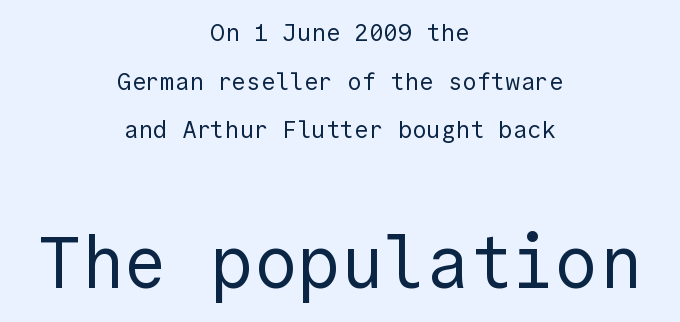
The image shows 72 px regular-weight sans-serif type, upright; set centered, loose line spacing (2.03x), normal letter spacing, not underlined; the second (bottom) block is 3.0x larger; a medium x-height.
